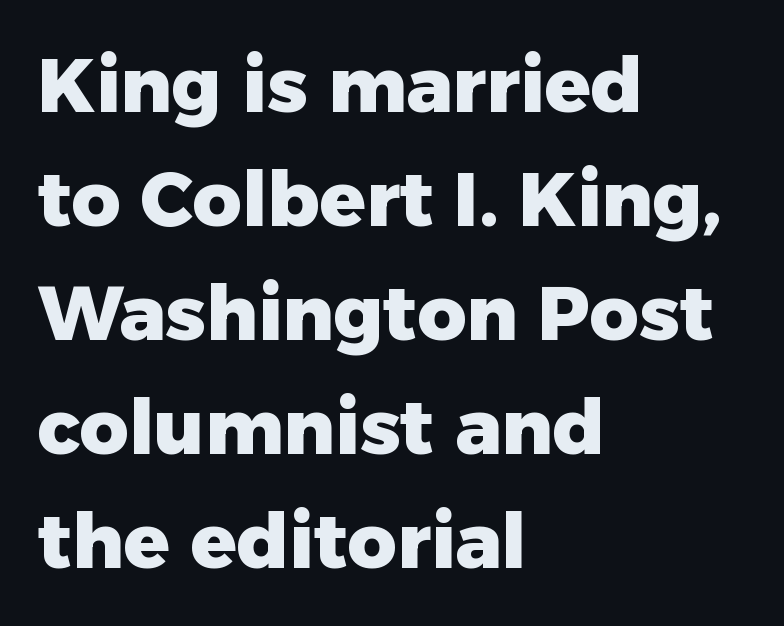
The image shows 76 px heavy sans-serif type, upright; set left-aligned, normal line spacing (1.5x), normal letter spacing, not underlined; low stroke contrast and a medium x-height.
